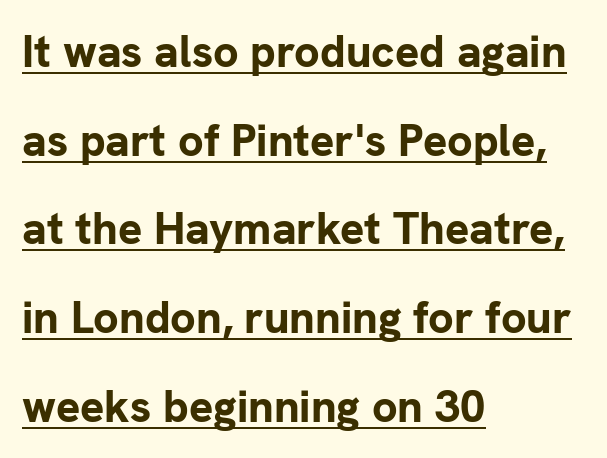
Q: Is the text bold? A: Yes.
Q: Is the text italic (slanted)? A: No, it is upright.
Q: Is the typeface a serif or a sans-serif typeface? A: Sans-serif.
Q: Is the text underlined? A: Yes.
Q: How is the paragraph aligned? A: Left-aligned.
Q: Is the spacing between letters normal or unusually wide? A: Normal.
Q: Is the spacing between lines tight, normal or loose? A: Loose.
Q: Width (condensed, normal, or wide)? A: Normal.
Q: Stroke contrast? A: Low.
Q: x-height? A: Medium.
Q: Monospaced? A: No.
